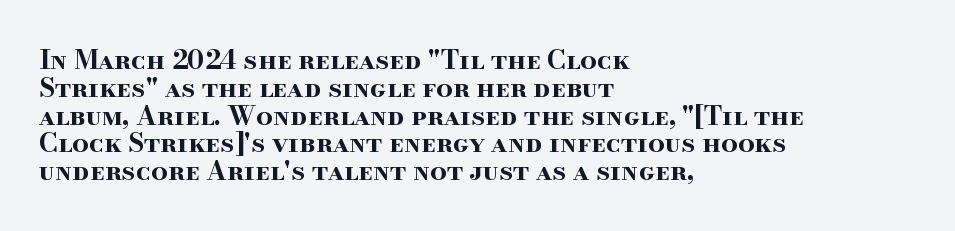
Honestly, the letter spacing is just normal — you wouldn't notice it. This rendering features lettering with no underline. A classic flush-left, rag-right setting is used for this passage. What's the leading like? Squeezed, with rows nearly overlapping. The letters stand upright; this is a roman face.
